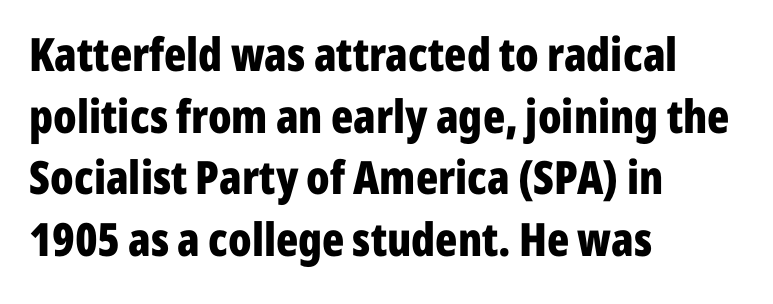
The characters look thick and weighty, a clear bold. Varying glyph widths throughout — classic text-font behaviour. Left-aligned paragraph, ragged on the right. The passage shown has conventional tracking throughout. When letters stand straight like this, we call the style roman or upright. Underlining? Definitely not there.
